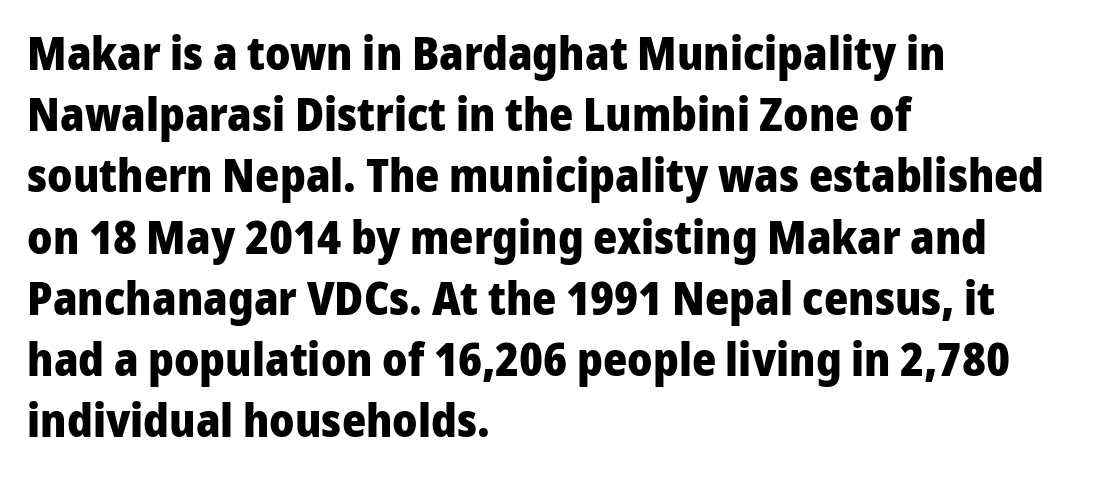
{"serif": "no", "italic": "no", "bold": "yes", "weight": "heavy", "width": "normal", "stroke_contrast": "low", "x_height": "medium", "monospaced": "no", "underline": "no", "align": "left", "line_spacing": "normal", "line_spacing_ratio": 1.33, "letter_spacing": "normal", "letter_spacing_em": 0.0, "glyph_px": 46}
